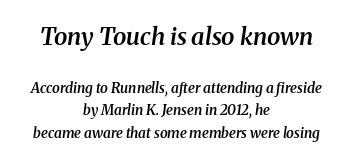
A typesetter would call this leading conventional body-copy spacing. The passage shown leans; its letterforms are oblique. Which chunk is bigger? The first one — the top block dwarfs the bottom. The text block is weighted toward neither margin, spreading evenly from the middle. Moderately thickened strokes mark this as semibold type. The letters sit at their default tracking, neither squeezed nor spread.
